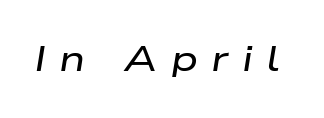
Q: Is the text italic (slanted)? A: Yes, it leans right by about 9 degrees.
Q: Is the text underlined? A: No.
Q: Is the spacing between letters normal or unusually wide? A: Unusually wide.
Q: Width (condensed, normal, or wide)? A: Wide.
Q: Stroke contrast? A: Low.
Q: x-height? A: Medium.
Q: Monospaced? A: No.
